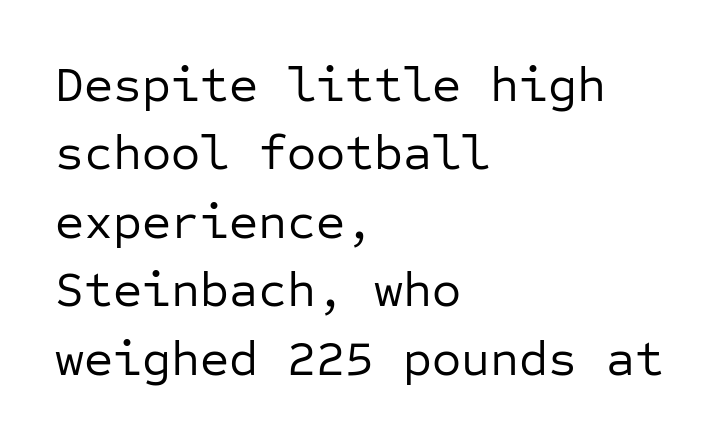
The image shows 50 px regular-weight sans-serif type, upright, monospaced; set left-aligned, normal line spacing (1.37x), normal letter spacing, not underlined; low stroke contrast and a medium x-height.
